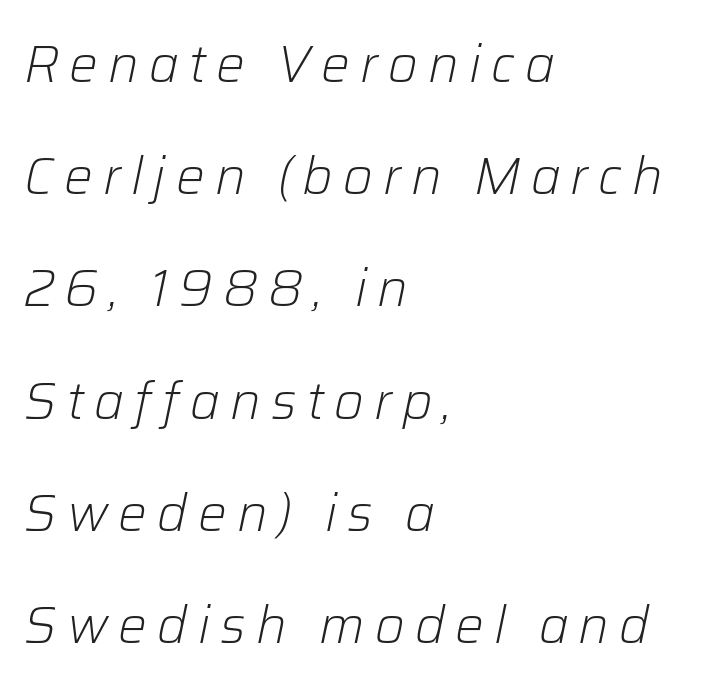
Each word looks stretched out because of the extra space between its letters. Anything drawn beneath the words? Only blank space. Stem width sits at or under what a default text font uses. Line spacing here is loose. All the whitespace from short lines collects on the right.
